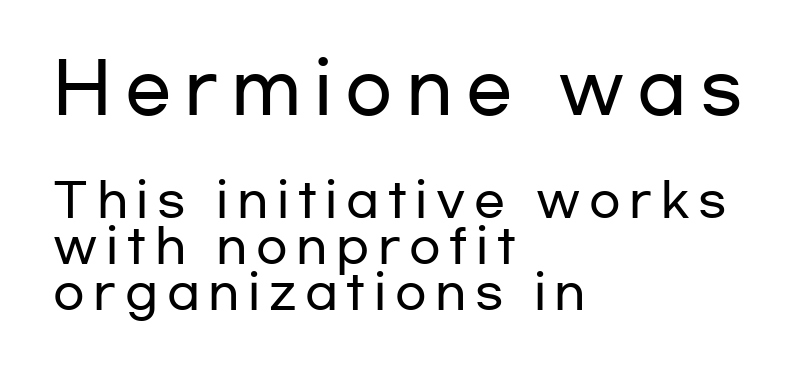
A bare baseline throughout the passage. Proportional: the letters do not fall into vertical columns. Character size in the leading block exceeds that of the trailing block. This is sans-serif lettering, the kind often seen on screens and signage.
